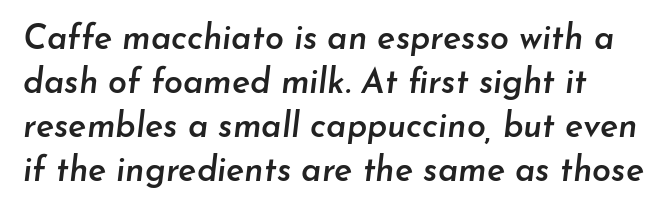
{"italic": "yes", "lean": "right", "slant_degrees": 7, "bold": "semi", "weight": "semibold", "width": "normal", "stroke_contrast": "low", "x_height": "small", "monospaced": "no", "underline": "no", "line_spacing": "normal", "line_spacing_ratio": 1.29, "letter_spacing": "normal", "letter_spacing_em": 0.0, "glyph_px": 34}
